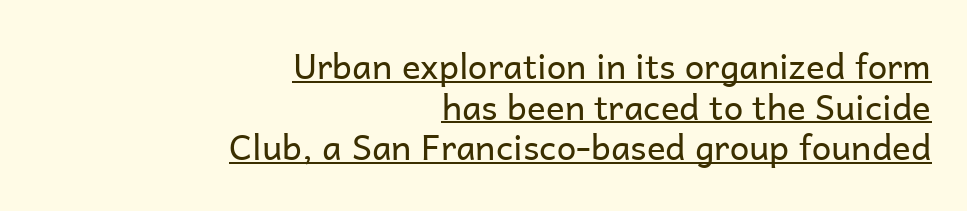
The image shows 35 px regular-weight sans-serif type, upright; set right-aligned, line spacing 1.16x, normal letter spacing, underlined; low stroke contrast and a medium x-height.
